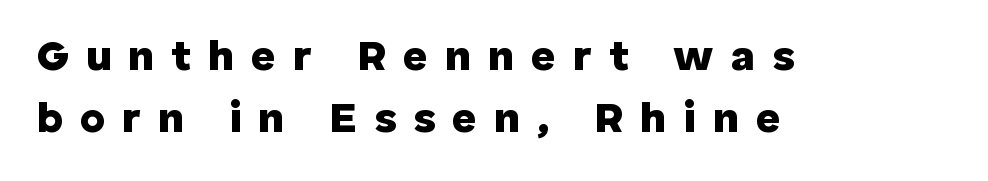
{"serif": "no", "italic": "no", "bold": "yes", "weight": "heavy", "width": "normal", "stroke_contrast": "low", "x_height": "medium", "monospaced": "no", "underline": "no", "align": "left", "line_spacing": "normal", "line_spacing_ratio": 1.45, "letter_spacing": "wide", "letter_spacing_em": 0.39, "glyph_px": 43}
